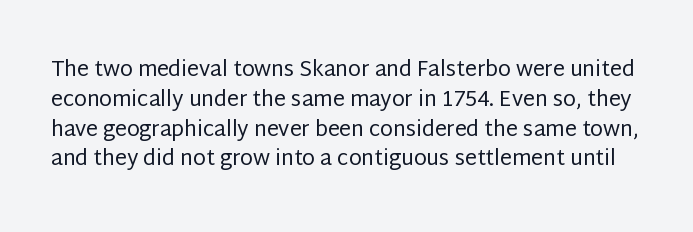
Line spacing here is normal. You can tell it's not italic because the verticals are truly vertical. The space beneath each line is pristine and unruled. Default kerning and tracking; the words read as compact shapes.
